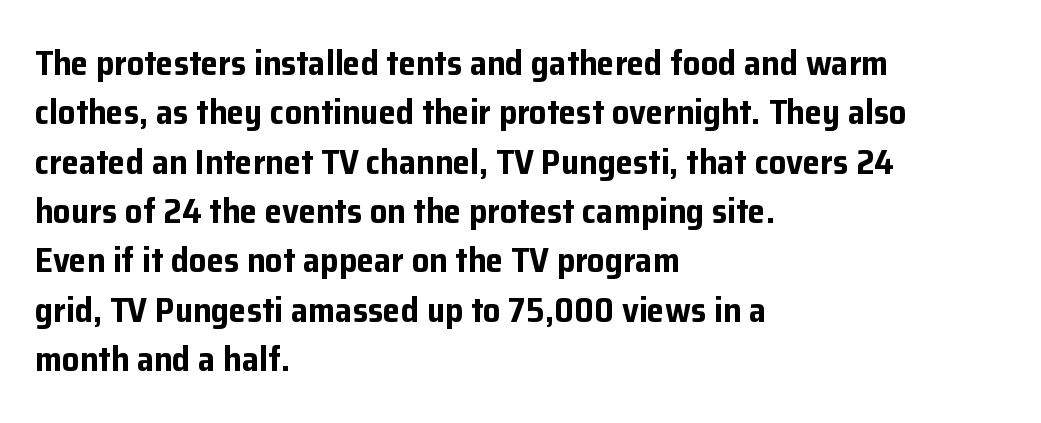
Q: Is the text bold? A: Yes.
Q: Is the text italic (slanted)? A: No, it is upright.
Q: Is the typeface a serif or a sans-serif typeface? A: Sans-serif.
Q: Is the text underlined? A: No.
Q: How is the paragraph aligned? A: Left-aligned.
Q: Is the spacing between letters normal or unusually wide? A: Normal.
Q: Is the spacing between lines tight, normal or loose? A: Normal.
Q: Width (condensed, normal, or wide)? A: Normal.
Q: Stroke contrast? A: Low.
Q: x-height? A: Medium.
Q: Monospaced? A: No.
